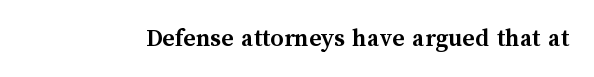
Q: Is the text bold? A: Yes.
Q: Is the text italic (slanted)? A: No, it is upright.
Q: Is the text underlined? A: No.
Q: Is the spacing between letters normal or unusually wide? A: Normal.
